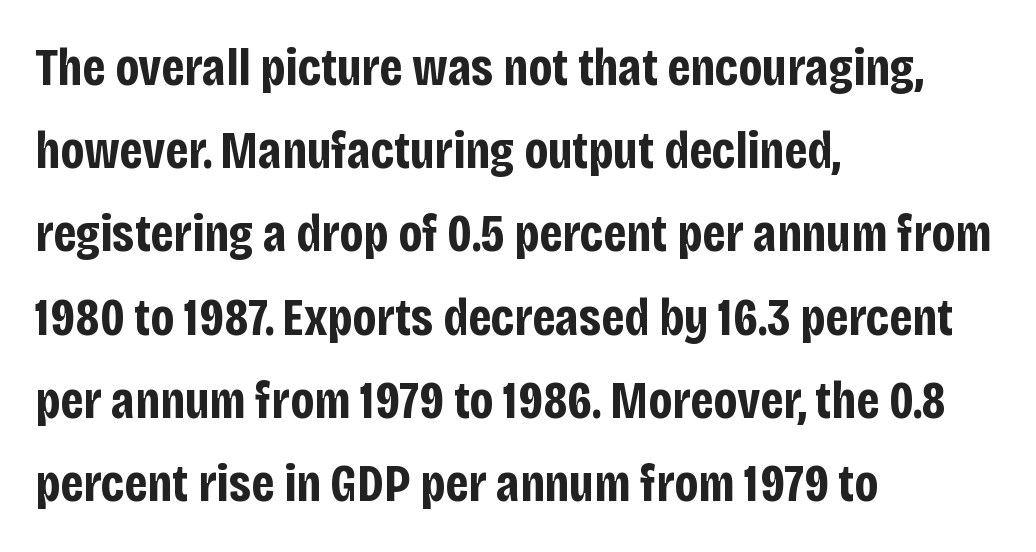
Q: Is the text bold? A: Yes.
Q: Is the text italic (slanted)? A: No, it is upright.
Q: Is the typeface a serif or a sans-serif typeface? A: Sans-serif.
Q: Is the text underlined? A: No.
Q: How is the paragraph aligned? A: Left-aligned.
Q: Is the spacing between letters normal or unusually wide? A: Normal.
Q: Is the spacing between lines tight, normal or loose? A: Normal.
Q: Width (condensed, normal, or wide)? A: Condensed.
Q: Stroke contrast? A: Low.
Q: x-height? A: Large.
Q: Monospaced? A: No.
